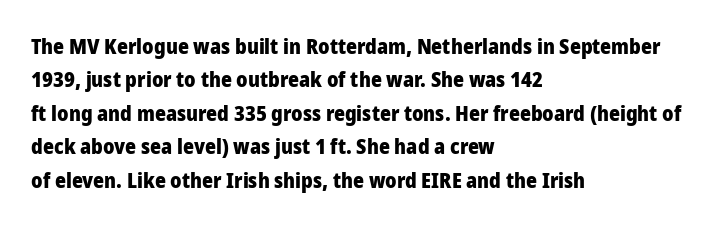
{"italic": "no", "bold": "yes", "underline": "no", "align": "left", "line_spacing": "normal", "line_spacing_ratio": 1.59, "letter_spacing": "normal", "letter_spacing_em": 0.0, "glyph_px": 21}
